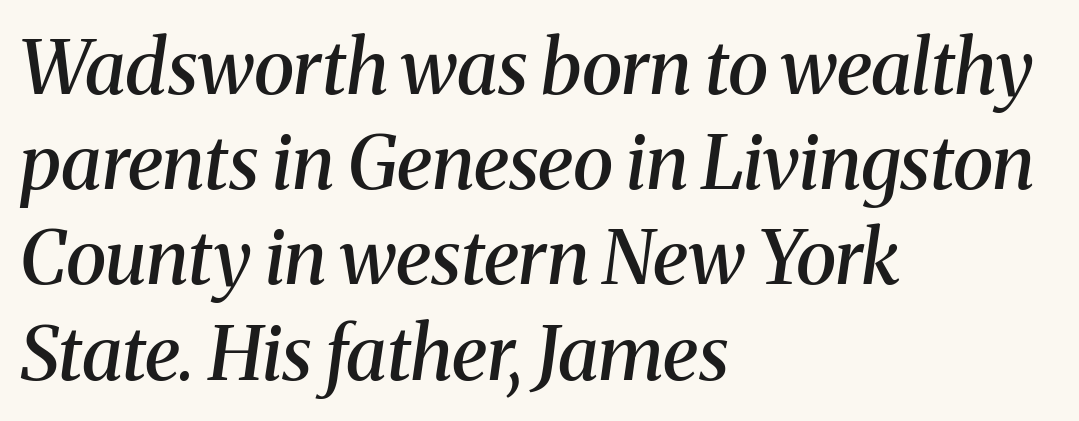
Q: Is the text bold? A: Semi-bold.
Q: Is the text italic (slanted)? A: Yes, it leans right by about 8 degrees.
Q: Is the typeface a serif or a sans-serif typeface? A: Serif.
Q: Is the text underlined? A: No.
Q: How is the paragraph aligned? A: Left-aligned.
Q: Is the spacing between letters normal or unusually wide? A: Normal.
Q: Is the spacing between lines tight, normal or loose? A: Normal.
Q: Width (condensed, normal, or wide)? A: Normal.
Q: Stroke contrast? A: Medium.
Q: x-height? A: Medium.
Q: Monospaced? A: No.
